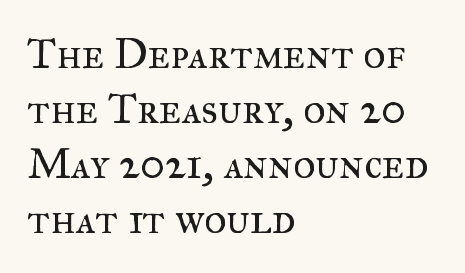
{"serif": "yes", "italic": "no", "bold": "no", "weight": "regular", "width": "normal", "stroke_contrast": "medium", "x_height": "small", "monospaced": "no", "underline": "no", "align": "left", "line_spacing": "normal", "line_spacing_ratio": 1.28, "letter_spacing": "normal", "letter_spacing_em": 0.0, "glyph_px": 43}
